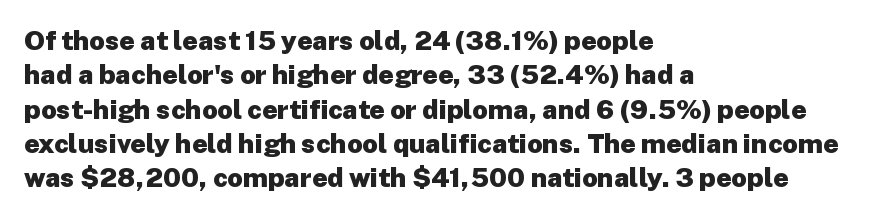
The image shows 27 px bold type, upright; set left-aligned, normal line spacing (1.27x), normal letter spacing, not underlined.
